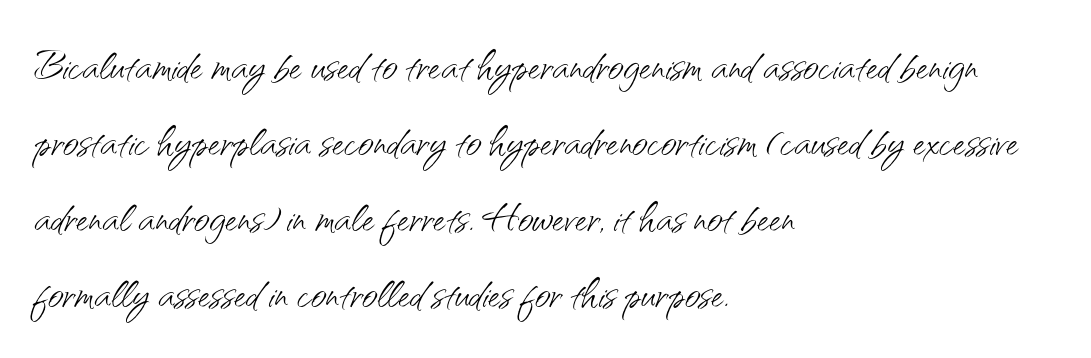
The designer went with a sans here, leaving each stem footless. Compared with a typical body face, this is equally light or lighter still. Visually the block forms a straight wall on the left and a jagged coastline on the right. A clean baseline with only descenders dipping below it. Looks like regular typesetting: each glyph gets only the width it needs.
